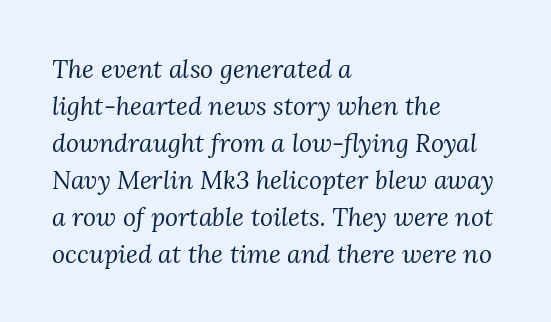
No extra ink here — the face is not bold. Is the letter spacing exaggerated? No — it looks like the ordinary default. Horizontal bands of white between lines are of average thickness. Teacher's note: observe the even left margin — that is flush-left alignment. Has an underline been added? It has not.
